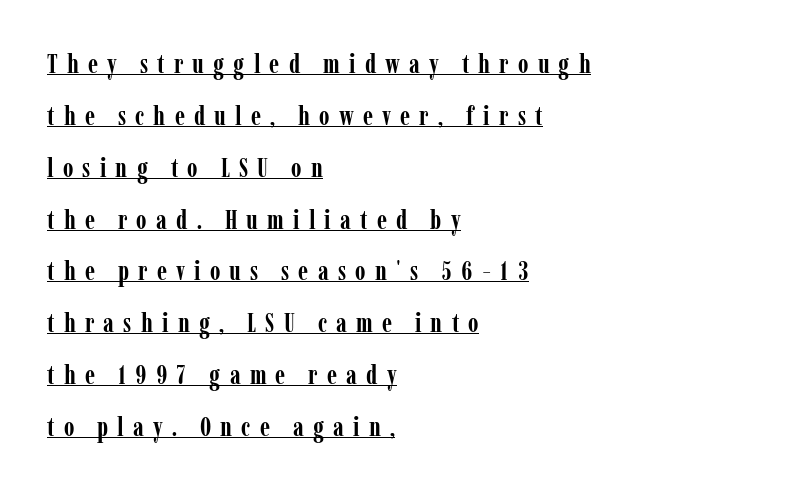
{"italic": "no", "bold": "yes", "underline": "yes", "align": "left", "line_spacing": "loose", "line_spacing_ratio": 1.92, "letter_spacing": "wide", "letter_spacing_em": 0.34, "glyph_px": 27}
